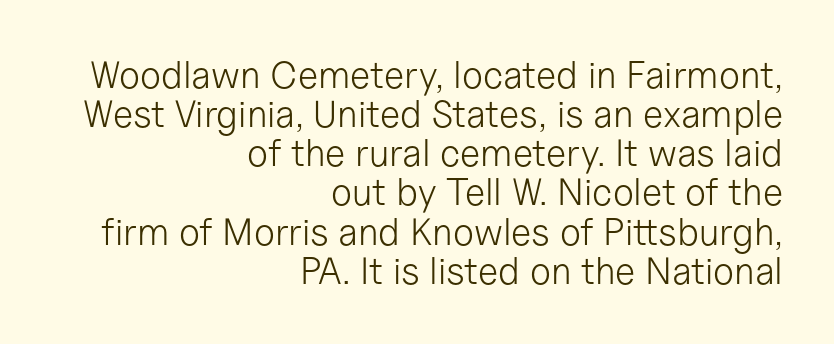
How would I describe the line gaps? Narrow and economical. Every stem runs plumb, perpendicular to the baseline. The paragraph has a hard right edge and a soft left edge. Default kerning and tracking; the words read as compact shapes. Font category for this specimen: sans-serif.
